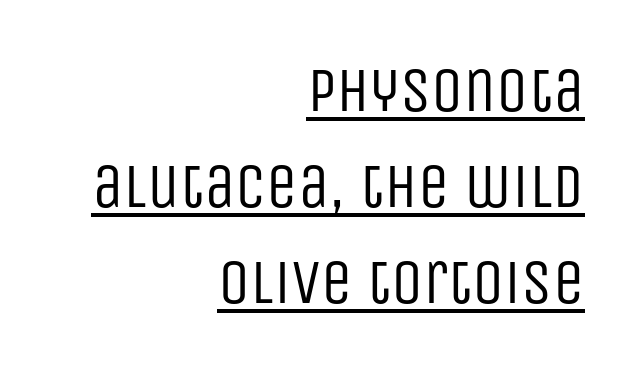
The image shows 63 px regular-weight, condensed sans-serif type, upright; set right-aligned, normal line spacing (1.52x), normal letter spacing, underlined; low stroke contrast and a large x-height.
